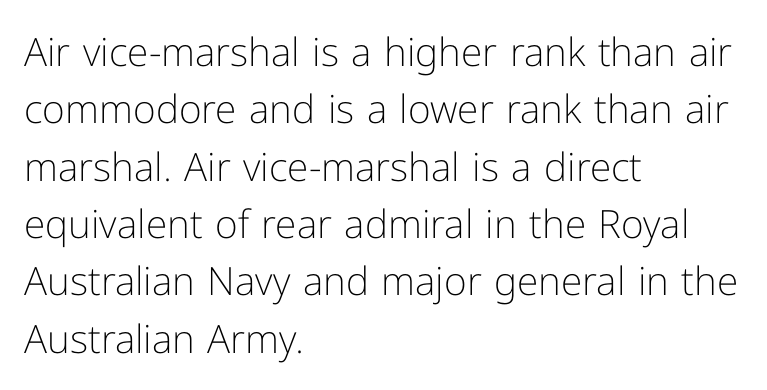
Q: Is the text bold? A: No.
Q: Is the text italic (slanted)? A: No, it is upright.
Q: Is the typeface a serif or a sans-serif typeface? A: Sans-serif.
Q: Is the text underlined? A: No.
Q: How is the paragraph aligned? A: Left-aligned.
Q: Is the spacing between letters normal or unusually wide? A: Normal.
Q: Is the spacing between lines tight, normal or loose? A: Normal.
Q: Width (condensed, normal, or wide)? A: Normal.
Q: Stroke contrast? A: Low.
Q: x-height? A: Medium.
Q: Monospaced? A: No.
